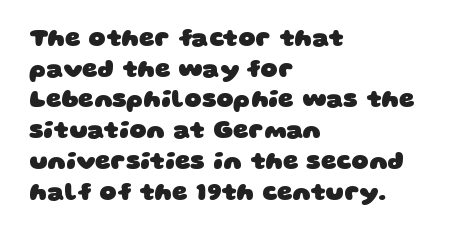
Q: Is the text bold? A: Yes.
Q: Is the text underlined? A: No.
Q: How is the paragraph aligned? A: Left-aligned.
Q: Is the spacing between letters normal or unusually wide? A: Normal.
Q: Is the spacing between lines tight, normal or loose? A: Normal.
